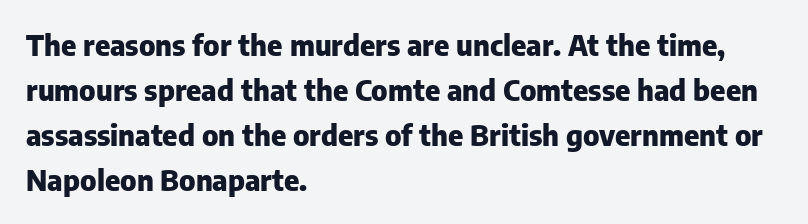
{"serif": "no", "italic": "no", "bold": "yes", "weight": "heavy", "width": "normal", "stroke_contrast": "low", "x_height": "medium", "monospaced": "no", "underline": "no", "align": "left", "line_spacing": "normal", "line_spacing_ratio": 1.55, "letter_spacing": "normal", "letter_spacing_em": 0.0, "glyph_px": 29}
